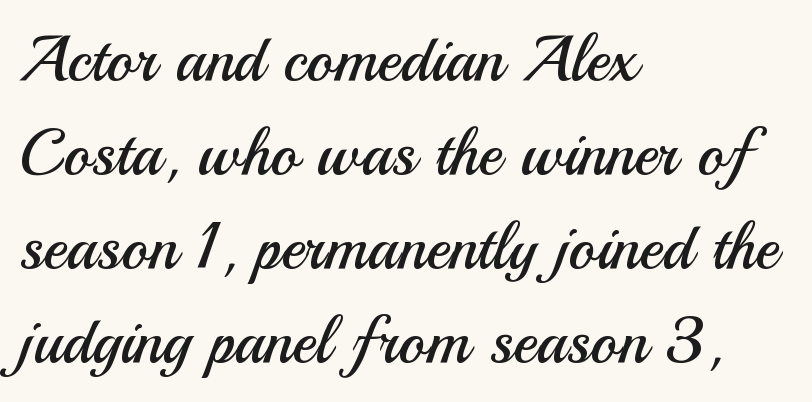
The image shows 64 px regular-weight sans-serif type; set left-aligned, normal line spacing (1.47x), normal letter spacing, not underlined; medium stroke contrast and a small x-height.
